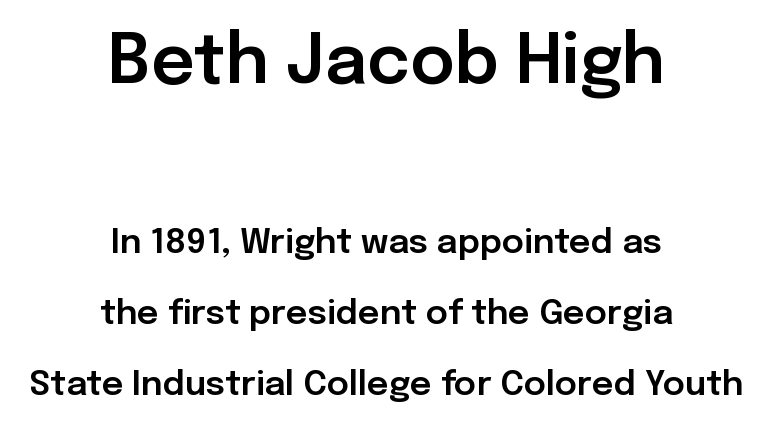
Scale decreases going downward across the two blocks. Note the varied advance widths — an 'i' is clearly narrower than an 'm'. This rendering features lettering with no underline. The gaps between neighbouring characters are ordinary and unremarkable. The paragraph shown floats in the horizontal middle.
